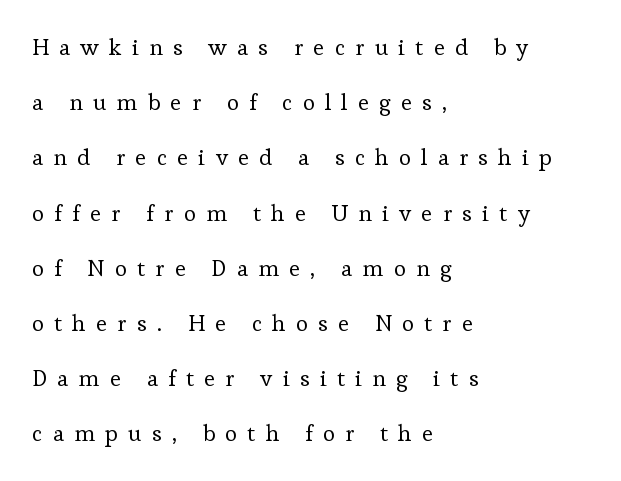
The image shows 23 px text type, upright; set left-aligned, loose line spacing (2.4x), unusually wide letter spacing (+0.44 em), not underlined.
